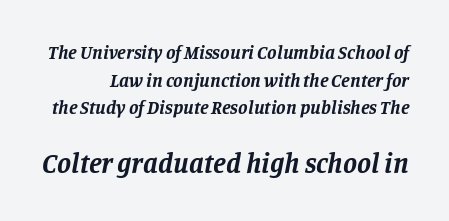
Proportional: the letters do not fall into vertical columns. Underlining? Definitely not there. Compared with ordinary roman type, these characters are visibly tilted. Does the type have serifs? Yes, each stem ends in a small foot. The letterforms sit shoulder to shoulder at normal distance. Compared with typical paragraphs, the rows here are spaced about the same.
